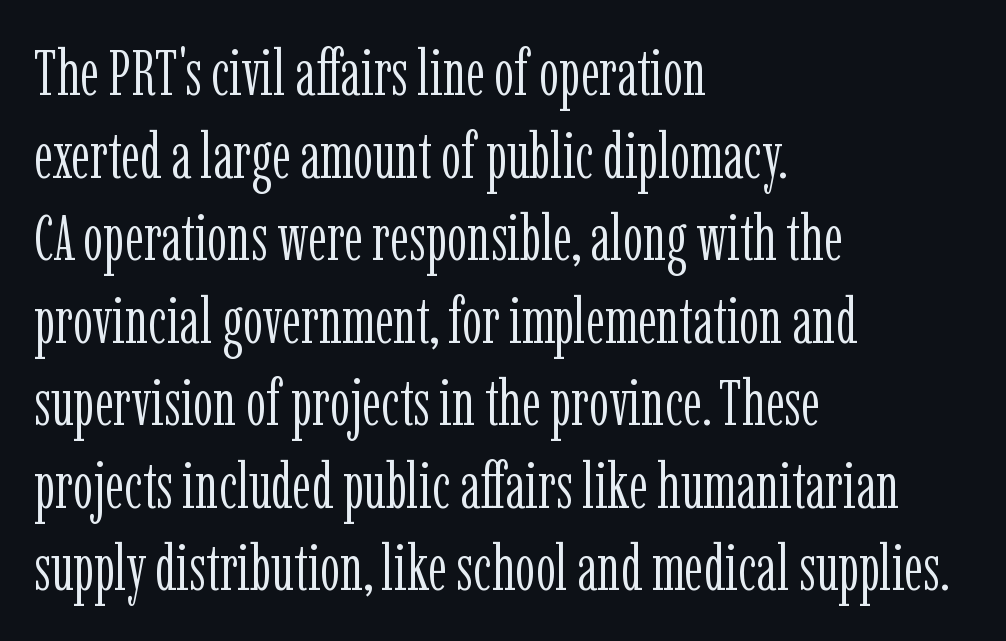
Layout note: lines flush left. Regular leading. A light-to-regular cut is what we see here. Posture: vertical. The line texture is even and compact thanks to regular tracking. Varying glyph widths throughout — classic text-font behaviour.
